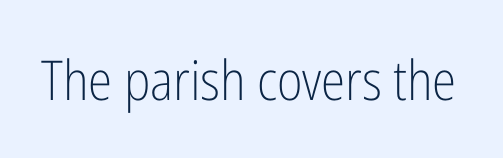
{"serif": "no", "italic": "no", "bold": "no", "weight": "light", "width": "condensed", "stroke_contrast": "low", "x_height": "medium", "monospaced": "no", "underline": "no", "letter_spacing": "normal", "letter_spacing_em": 0.0, "glyph_px": 55}
